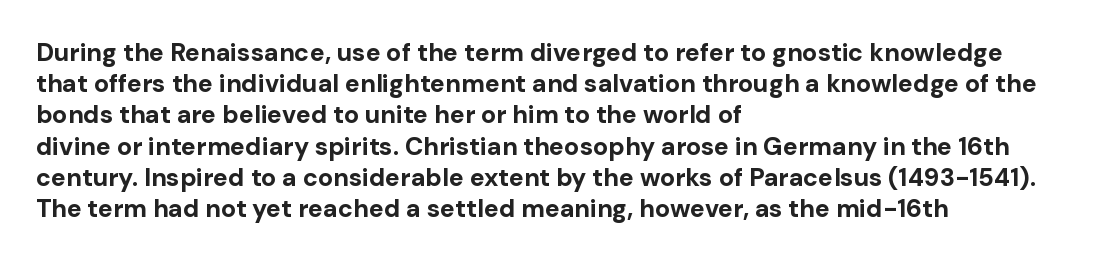
The image shows 25 px bold type, upright; set left-aligned, normal line spacing (1.25x), normal letter spacing, not underlined.
